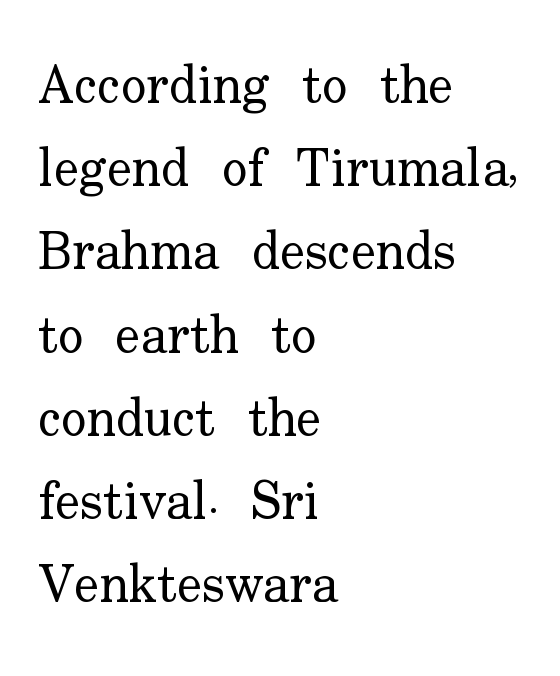
{"serif": "yes", "italic": "no", "bold": "no", "weight": "regular", "width": "normal", "stroke_contrast": "low", "x_height": "small", "monospaced": "no", "underline": "no", "align": "left", "line_spacing": "normal", "line_spacing_ratio": 1.57, "letter_spacing": "normal", "letter_spacing_em": 0.0, "glyph_px": 53}
